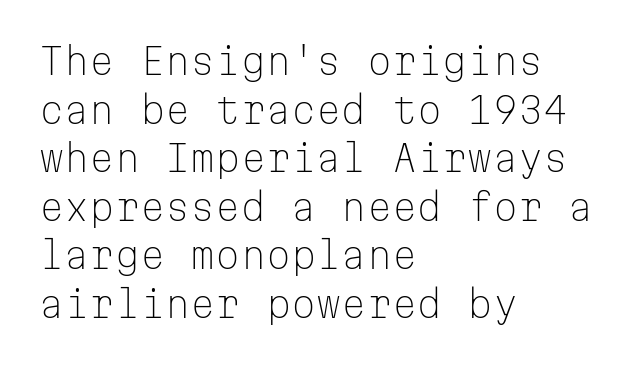
The image shows 36 px light sans-serif type, upright, monospaced; set left-aligned, normal line spacing (1.35x), normal letter spacing, not underlined; low stroke contrast and a medium x-height.
